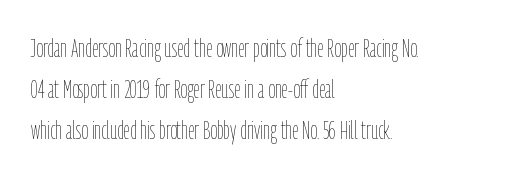
The image shows 26 px text type, upright; set left-aligned, normal line spacing (1.58x), normal letter spacing, not underlined.
